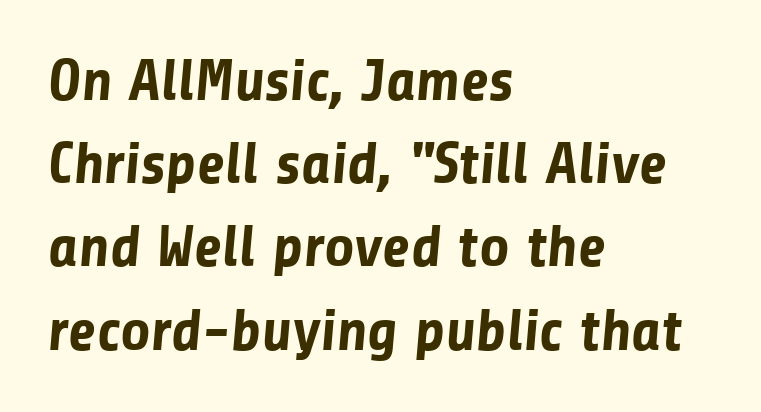
{"serif": "no", "bold": "yes", "weight": "bold", "width": "normal", "stroke_contrast": "low", "x_height": "medium", "monospaced": "no", "underline": "no", "align": "left", "line_spacing": "normal", "line_spacing_ratio": 1.41, "letter_spacing": "normal", "letter_spacing_em": 0.0, "glyph_px": 59}
